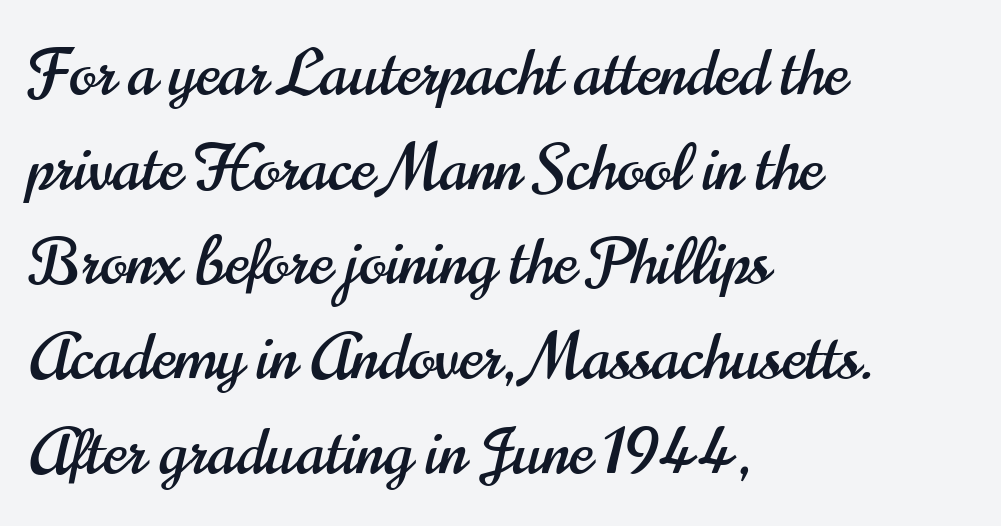
The image shows 64 px condensed sans-serif type; set left-aligned, normal line spacing (1.48x), normal letter spacing, not underlined; high stroke contrast and a small x-height.
